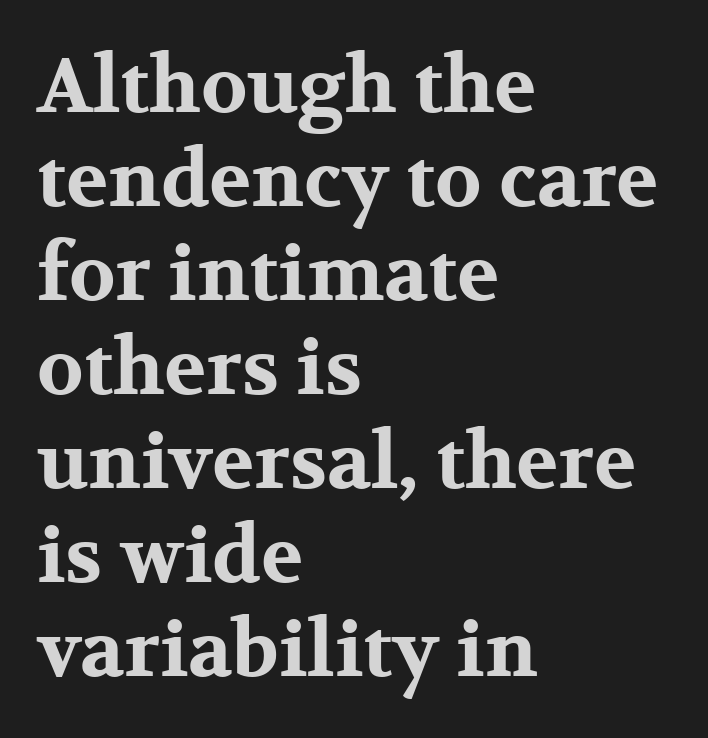
Short note: letters normally spaced. You can tell from the footed stems that serif type was used. Line beginnings align vertically; line endings do not. Look at the stroke-to-counter ratio: heavy, a bold. Plain, unruled lines of type. Italic? Not at all — the glyphs are vertical.
